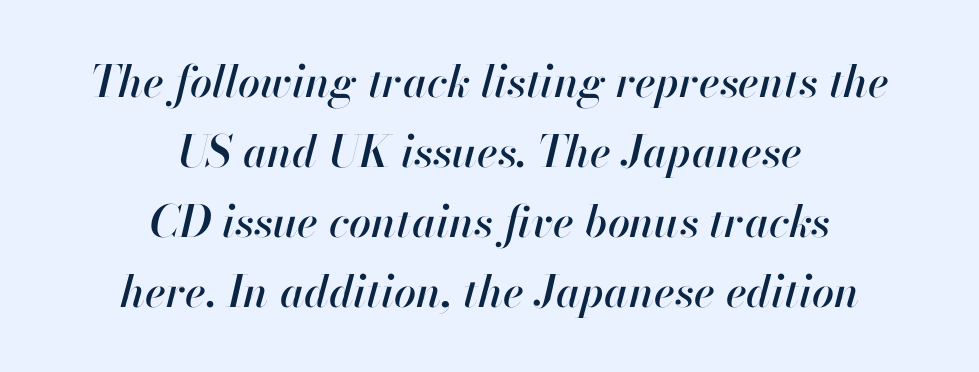
{"italic": "yes", "lean": "right", "slant_degrees": 13, "width": "normal", "stroke_contrast": "high", "x_height": "small", "monospaced": "no", "underline": "no", "align": "center", "line_spacing": "normal", "line_spacing_ratio": 1.59, "letter_spacing": "normal", "letter_spacing_em": 0.0, "glyph_px": 44}
